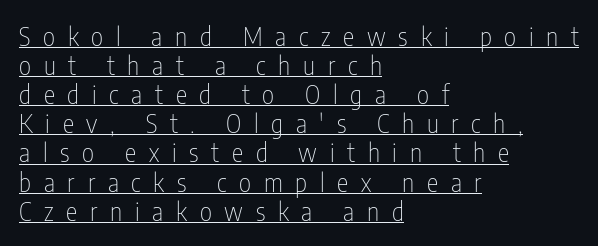
The passage shown stacks its lines with hardly any gap. The words here are underlined. Observe the wide spacing: letters keep a clear distance from each other. The letterforms sit at book weight or below. Every row of glyphs begins at an identical x-position on the left. The typography opts for an upright posture over an oblique one.
